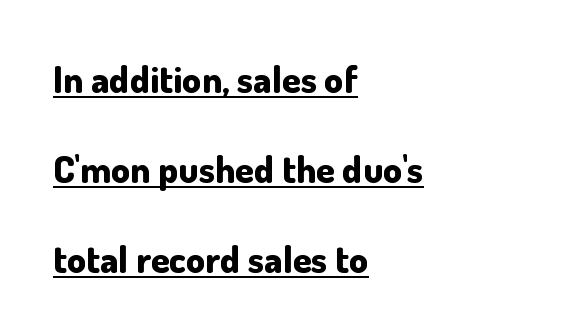
{"serif": "no", "italic": "no", "bold": "yes", "weight": "bold", "width": "normal", "stroke_contrast": "low", "x_height": "small", "monospaced": "no", "underline": "yes", "align": "left", "line_spacing": "loose", "line_spacing_ratio": 2.37, "letter_spacing": "normal", "letter_spacing_em": 0.0, "glyph_px": 38}
